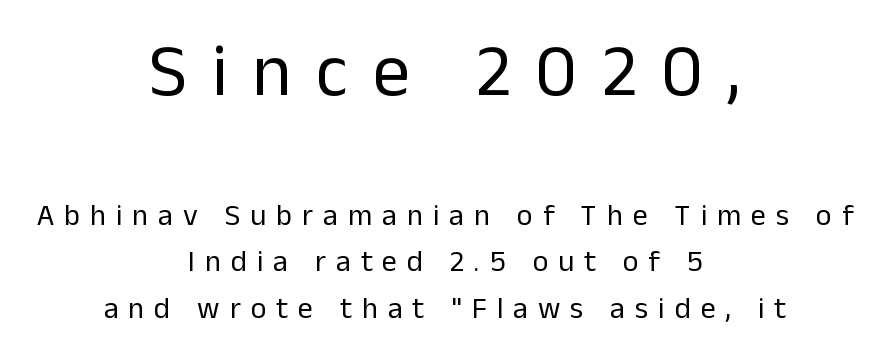
{"serif": "no", "italic": "no", "bold": "no", "weight": "regular", "width": "normal", "stroke_contrast": "low", "x_height": "medium", "monospaced": "no", "underline": "no", "align": "center", "line_spacing": "normal", "line_spacing_ratio": 1.56, "letter_spacing": "wide", "letter_spacing_em": 0.33, "larger_block": "first", "size_ratio": 2.47, "glyph_px": 74}
